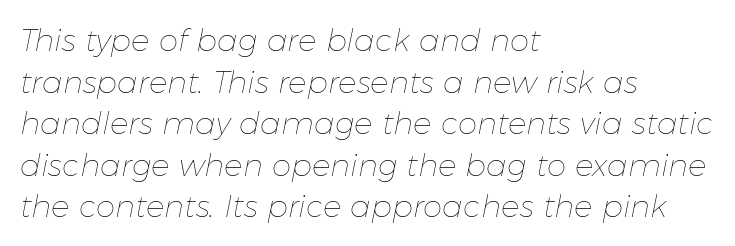
Q: Is the text bold? A: No.
Q: Is the text italic (slanted)? A: Yes, it leans right by about 11 degrees.
Q: Is the text underlined? A: No.
Q: How is the paragraph aligned? A: Left-aligned.
Q: Is the spacing between letters normal or unusually wide? A: Normal.
Q: Is the spacing between lines tight, normal or loose? A: Normal.
Q: Width (condensed, normal, or wide)? A: Normal.
Q: Stroke contrast? A: Low.
Q: x-height? A: Medium.
Q: Monospaced? A: No.
